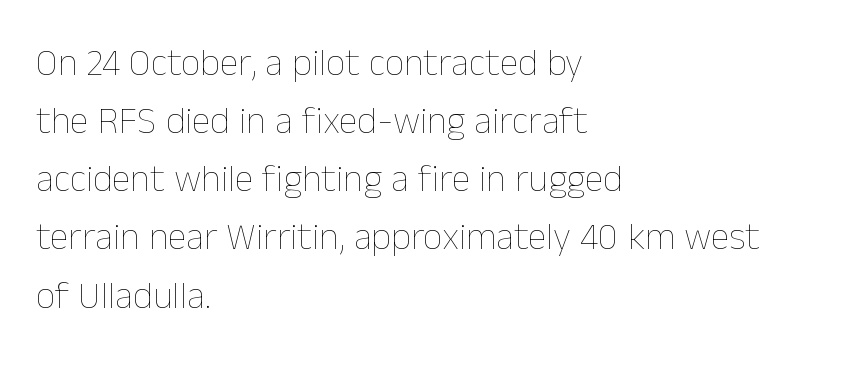
The image shows 38 px thin type, upright; set left-aligned, normal line spacing (1.53x), normal letter spacing, not underlined; low stroke contrast and a medium x-height.
